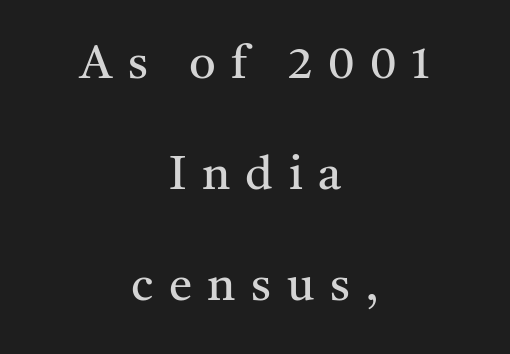
Q: Is the text bold? A: No.
Q: Is the text italic (slanted)? A: No, it is upright.
Q: Is the typeface a serif or a sans-serif typeface? A: Serif.
Q: Is the text underlined? A: No.
Q: How is the paragraph aligned? A: Centered.
Q: Is the spacing between letters normal or unusually wide? A: Unusually wide.
Q: Is the spacing between lines tight, normal or loose? A: Loose.
Q: Width (condensed, normal, or wide)? A: Normal.
Q: Stroke contrast? A: Medium.
Q: x-height? A: Medium.
Q: Monospaced? A: No.
